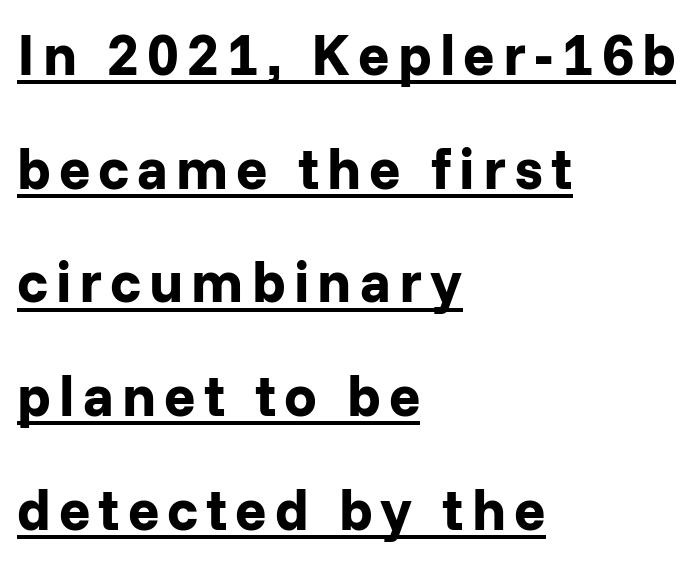
What decoration does the sample have? An underline. The letters carry no serifs — their stems end cleanly without finishing strokes. These lines were composed using upright roman letters. Loosely led — the rows are spread out. Caption: bold face, heavy strokes.
